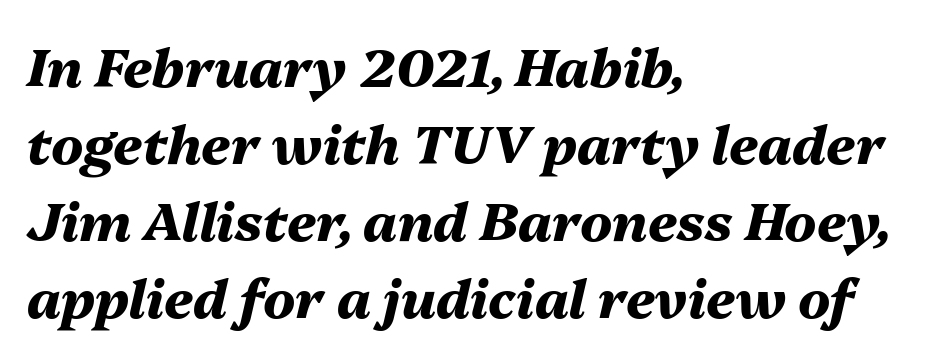
{"italic": "yes", "lean": "right", "slant_degrees": 13, "bold": "yes", "weight": "heavy", "width": "normal", "stroke_contrast": "medium", "x_height": "medium", "monospaced": "no", "underline": "no", "align": "left", "line_spacing": "normal", "line_spacing_ratio": 1.45, "letter_spacing": "normal", "letter_spacing_em": 0.0, "glyph_px": 53}
